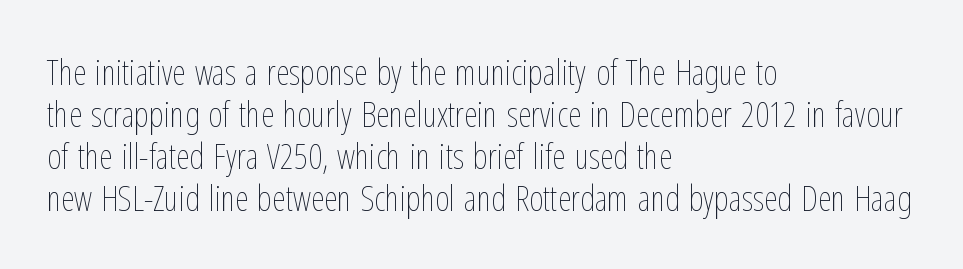
Q: Is the text bold? A: No.
Q: Is the text italic (slanted)? A: No, it is upright.
Q: Is the text underlined? A: No.
Q: How is the paragraph aligned? A: Left-aligned.
Q: Is the spacing between letters normal or unusually wide? A: Normal.
Q: Width (condensed, normal, or wide)? A: Condensed.
Q: Stroke contrast? A: Low.
Q: x-height? A: Medium.
Q: Monospaced? A: No.
